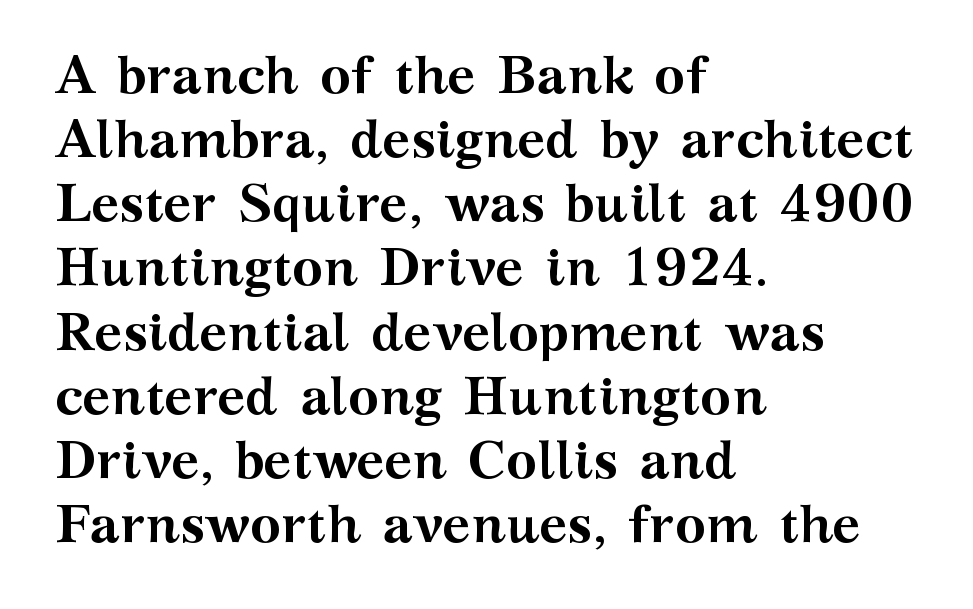
{"serif": "yes", "italic": "no", "bold": "yes", "weight": "semibold", "width": "wide", "stroke_contrast": "medium", "x_height": "medium", "monospaced": "no", "underline": "no", "align": "left", "line_spacing_ratio": 1.21, "letter_spacing": "normal", "letter_spacing_em": 0.0, "glyph_px": 53}
